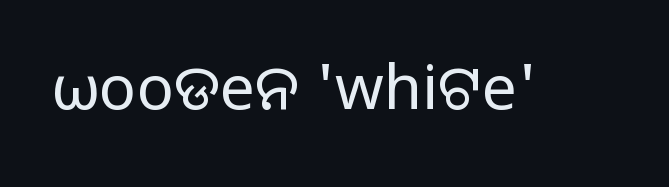
You could not count columns in this text — the font is proportionally spaced. The letters sit at their default tracking, neither squeezed nor spread. Anything drawn beneath the words? Only blank space. Upright lettering throughout. I'd call this a sans setting — the letters go barefoot. Is the stroke heavy? The answer is a plain regular-or-lighter.
